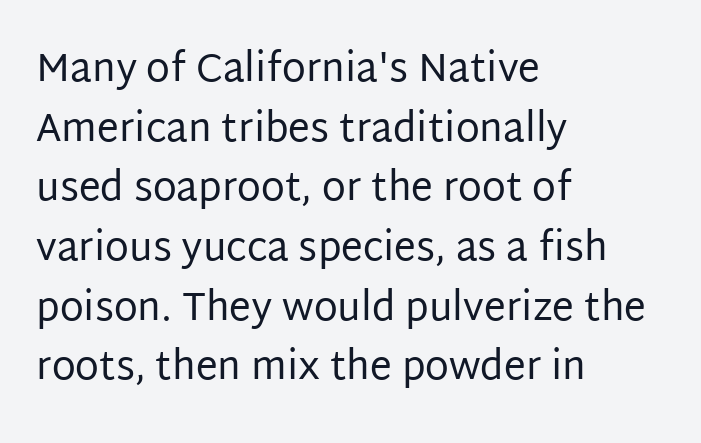
Bare-footed words on every line. Think of a printed novel: that variable character pitch is what you see here. The rendering keeps characters at their native spacing. Characters remain perfectly vertical along every line.
